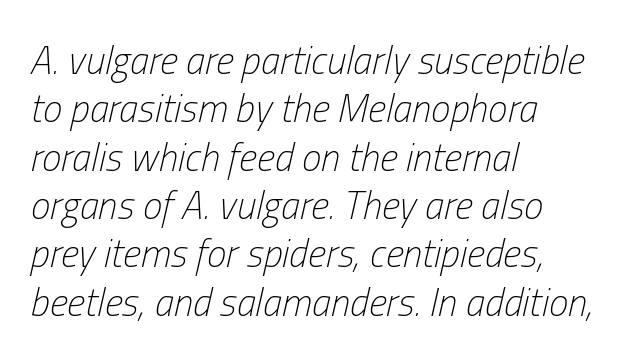
The image shows 39 px light, condensed type, italic (leaning right); set left-aligned, line spacing 1.24x, normal letter spacing, not underlined; low stroke contrast and a medium x-height.
